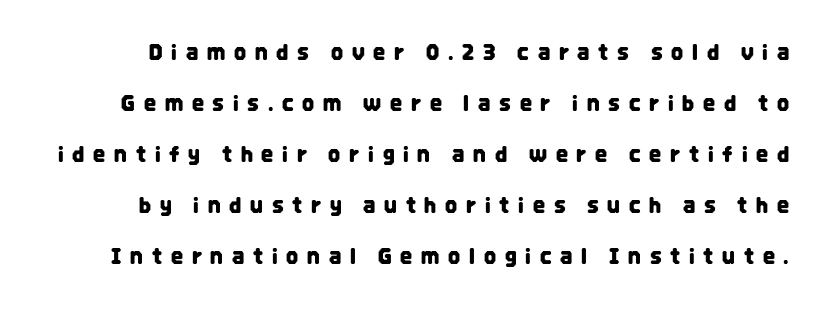
{"italic": "no", "underline": "no", "line_spacing": "loose", "line_spacing_ratio": 2.43, "letter_spacing": "wide", "letter_spacing_em": 0.42, "glyph_px": 21}
